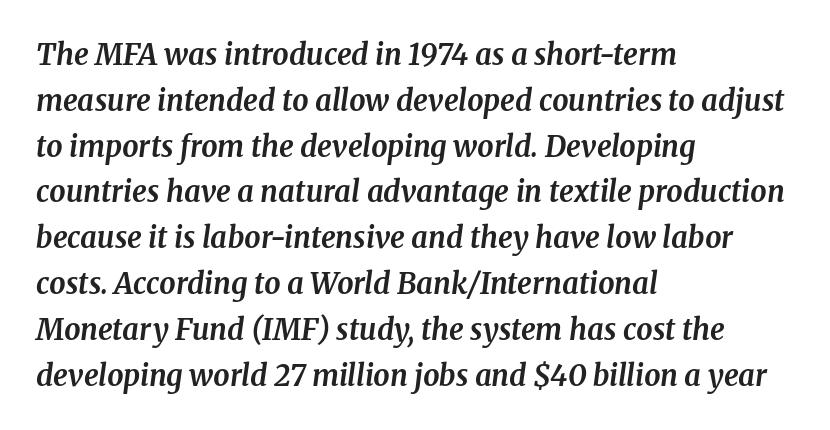
{"serif": "yes", "italic": "yes", "lean": "right", "slant_degrees": 8, "bold": "yes", "weight": "bold", "width": "normal", "stroke_contrast": "medium", "x_height": "medium", "monospaced": "no", "underline": "no", "align": "left", "line_spacing": "normal", "line_spacing_ratio": 1.58, "letter_spacing": "normal", "letter_spacing_em": 0.0, "glyph_px": 29}
